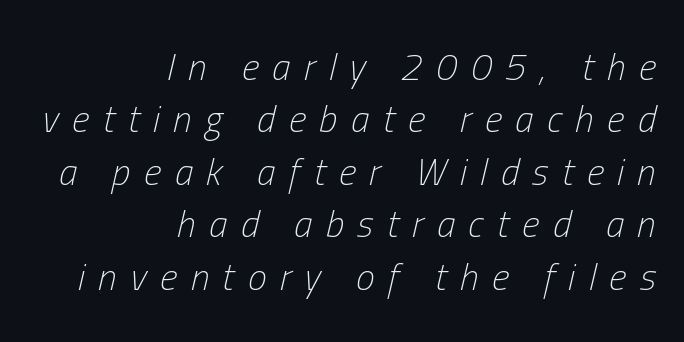
Letters have the restrained weight of plain body copy at most. The ragged edge is on the left, which tells us the setting is flush right. In terms of letterspacing, this is a distinctly airy, spread setting. Would a proofreader flag this as italicized? Yes. Spacing verdict: proportional, widths tailored to each character. Letters rest on an invisible, unmarked baseline.
